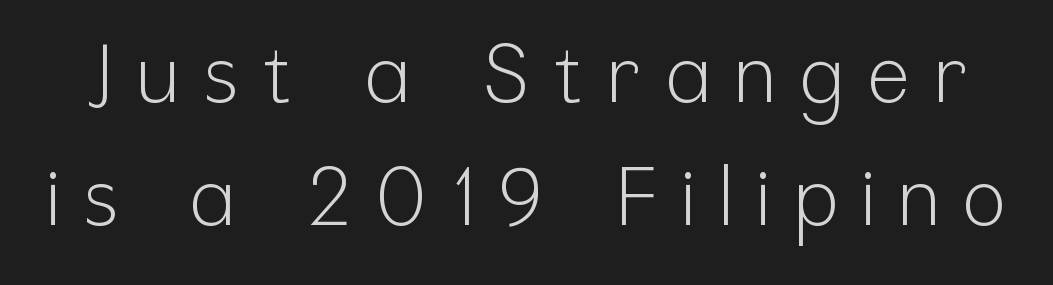
This is sans-serif lettering, the kind often seen on screens and signage. Think standard paragraph weight, or any step lighter than that. The strip under each line holds only bare page. The type sits square on the baseline with zero lean. These lines are rendered in a variable-pitch font.
